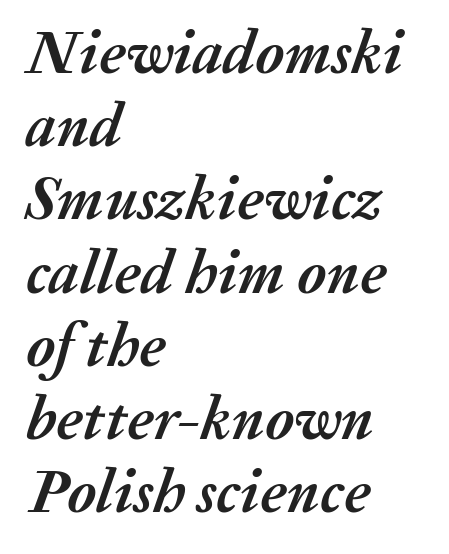
Q: Is the text bold? A: Yes.
Q: Is the text italic (slanted)? A: Yes, it leans right by about 20 degrees.
Q: Is the text underlined? A: No.
Q: How is the paragraph aligned? A: Left-aligned.
Q: Is the spacing between letters normal or unusually wide? A: Normal.
Q: Width (condensed, normal, or wide)? A: Normal.
Q: Stroke contrast? A: Medium.
Q: x-height? A: Medium.
Q: Monospaced? A: No.
